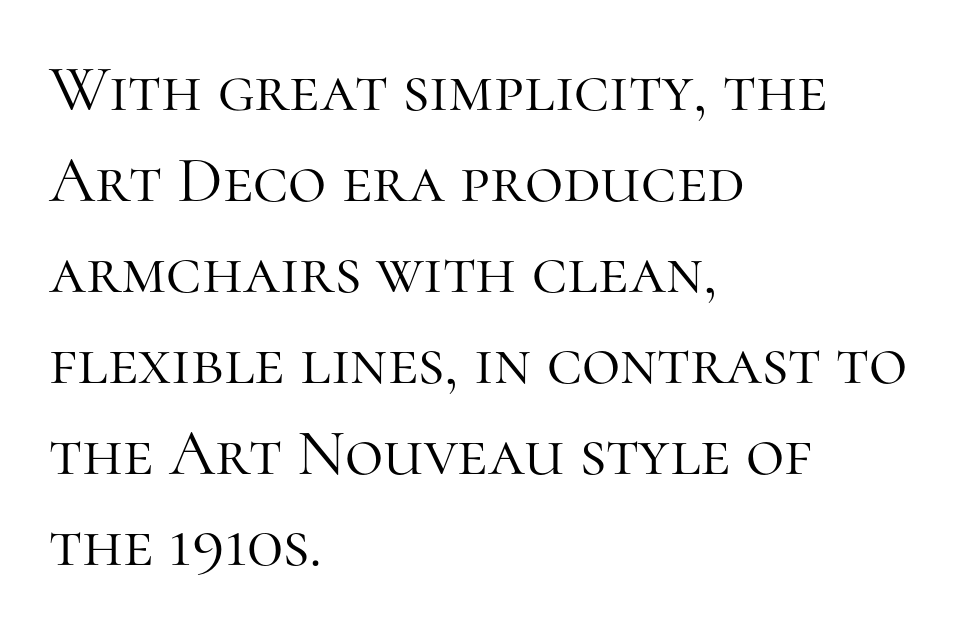
{"serif": "yes", "italic": "no", "bold": "no", "weight": "light", "width": "normal", "stroke_contrast": "high", "x_height": "medium", "monospaced": "no", "underline": "no", "align": "left", "line_spacing": "normal", "line_spacing_ratio": 1.38, "letter_spacing": "normal", "letter_spacing_em": 0.0, "glyph_px": 66}
